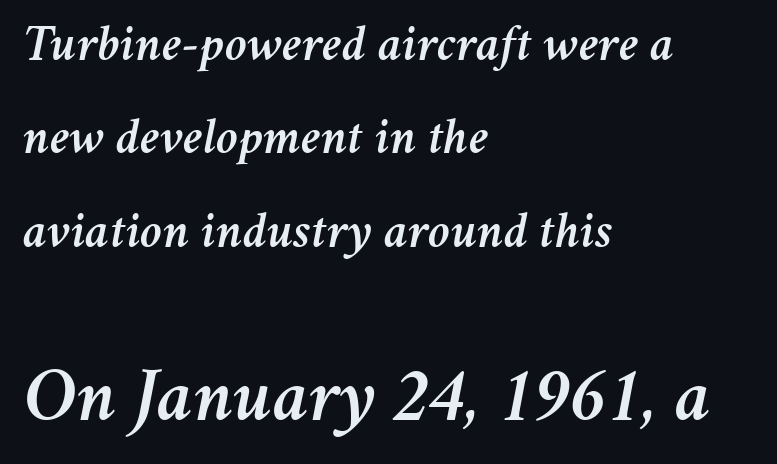
{"italic": "yes", "lean": "right", "slant_degrees": 11, "width": "normal", "stroke_contrast": "medium", "x_height": "medium", "monospaced": "no", "underline": "no", "align": "left", "line_spacing_ratio": 1.83, "letter_spacing": "normal", "letter_spacing_em": 0.0, "larger_block": "second", "size_ratio": 1.49, "glyph_px": 76}
